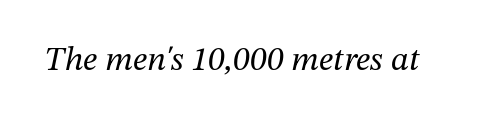
Q: Is the text bold? A: No.
Q: Is the text italic (slanted)? A: Yes, it leans right by about 12 degrees.
Q: Is the typeface a serif or a sans-serif typeface? A: Serif.
Q: Is the text underlined? A: No.
Q: Is the spacing between letters normal or unusually wide? A: Normal.
Q: Width (condensed, normal, or wide)? A: Normal.
Q: Stroke contrast? A: Medium.
Q: x-height? A: Medium.
Q: Monospaced? A: No.
